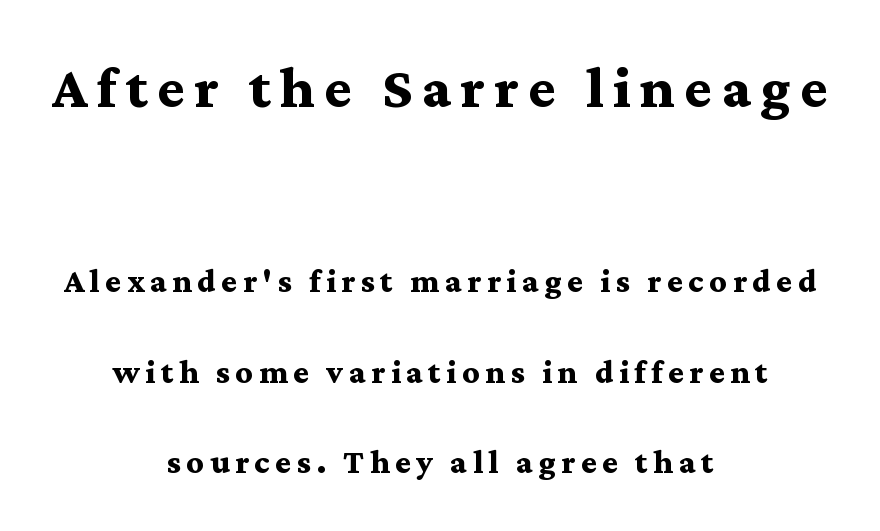
Q: Is the text bold? A: Yes.
Q: Is the text italic (slanted)? A: No, it is upright.
Q: Is the typeface a serif or a sans-serif typeface? A: Serif.
Q: Is the text underlined? A: No.
Q: How is the paragraph aligned? A: Centered.
Q: Is the spacing between lines tight, normal or loose? A: Loose.
Q: Which block of text is set in a larger size, the first (top) or the second (bottom)? A: The first (top) one.
Q: Width (condensed, normal, or wide)? A: Wide.
Q: Stroke contrast? A: Medium.
Q: x-height? A: Medium.
Q: Monospaced? A: No.
